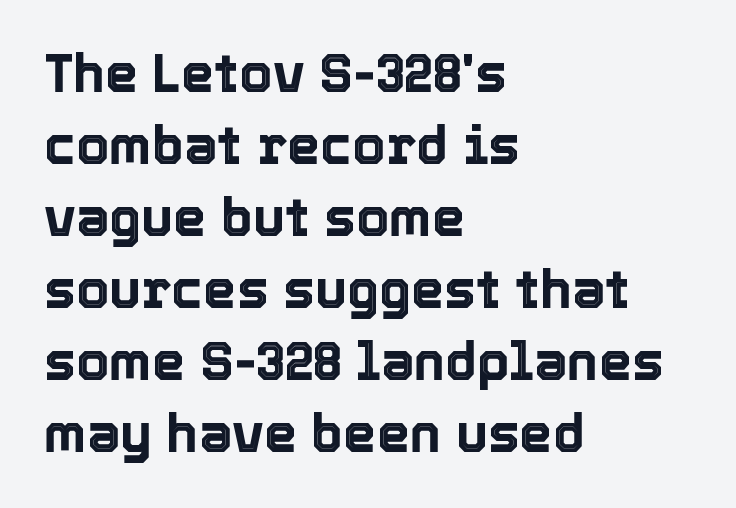
The image shows 53 px text type, upright; set left-aligned, normal line spacing (1.36x), normal letter spacing, not underlined; a medium x-height.
